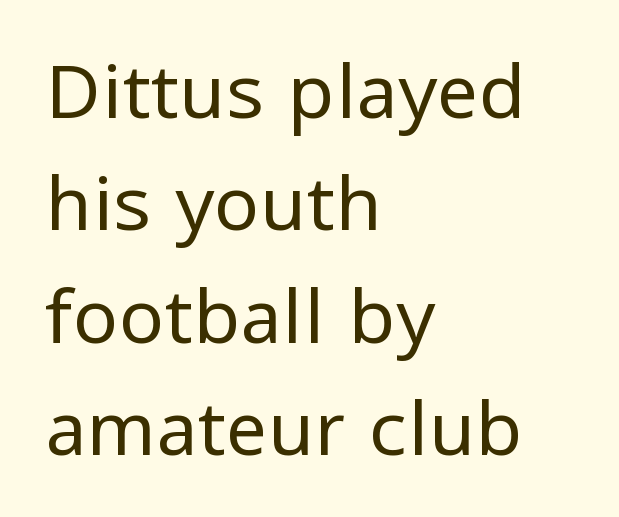
The image shows 75 px regular-weight sans-serif type, upright; set left-aligned, normal line spacing (1.5x), normal letter spacing, not underlined; low stroke contrast and a medium x-height.
